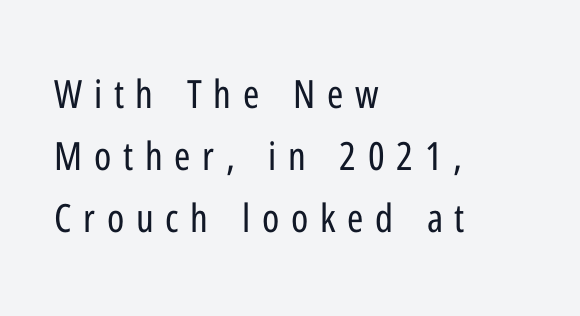
Q: Is the text bold? A: No.
Q: Is the text italic (slanted)? A: No, it is upright.
Q: Is the typeface a serif or a sans-serif typeface? A: Sans-serif.
Q: Is the text underlined? A: No.
Q: How is the paragraph aligned? A: Left-aligned.
Q: Is the spacing between letters normal or unusually wide? A: Unusually wide.
Q: Is the spacing between lines tight, normal or loose? A: Normal.
Q: Width (condensed, normal, or wide)? A: Condensed.
Q: Stroke contrast? A: Low.
Q: x-height? A: Medium.
Q: Monospaced? A: No.
